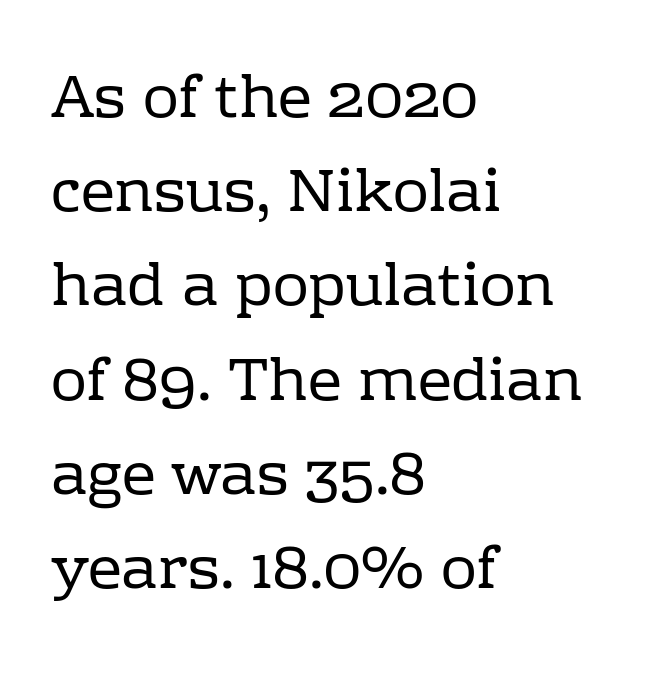
The image shows 60 px regular-weight serif type, upright; set left-aligned, normal line spacing (1.57x), normal letter spacing, not underlined; low stroke contrast and a medium x-height.
